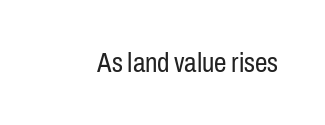
These lines are composed in type without serifs. Type without underlining. The letters advance in unequal steps, a hallmark of proportional type. Words appear dense and cohesive because spacing is normal.
